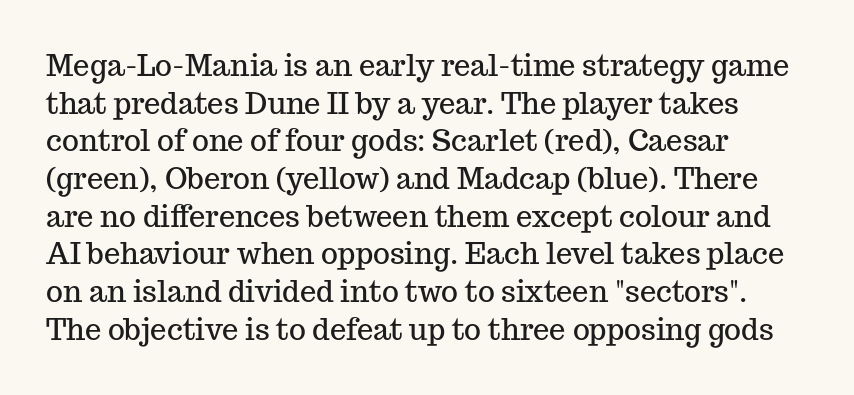
The image shows 29 px serif type, upright; set left-aligned, normal line spacing (1.3x), normal letter spacing, not underlined; medium stroke contrast and a medium x-height.
